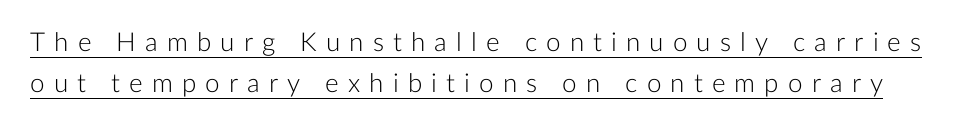
Q: Is the text bold? A: No.
Q: Is the text italic (slanted)? A: No, it is upright.
Q: Is the text underlined? A: Yes.
Q: Is the spacing between letters normal or unusually wide? A: Unusually wide.
Q: Is the spacing between lines tight, normal or loose? A: Normal.
